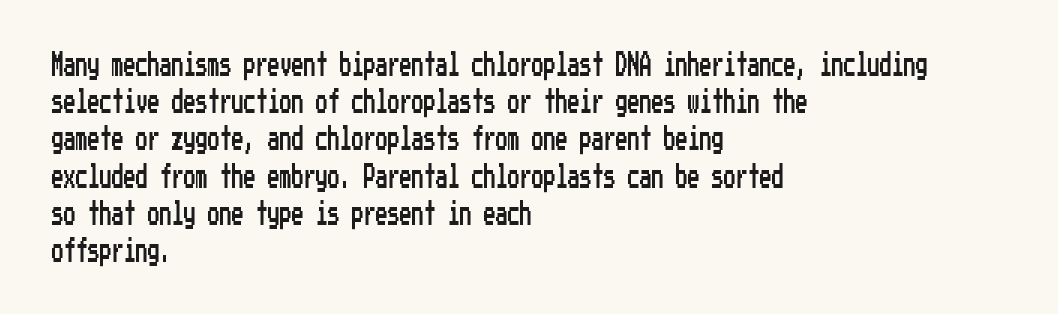
Q: Is the text italic (slanted)? A: No, it is upright.
Q: Is the text underlined? A: No.
Q: How is the paragraph aligned? A: Left-aligned.
Q: Is the spacing between letters normal or unusually wide? A: Normal.
Q: Is the spacing between lines tight, normal or loose? A: Normal.
